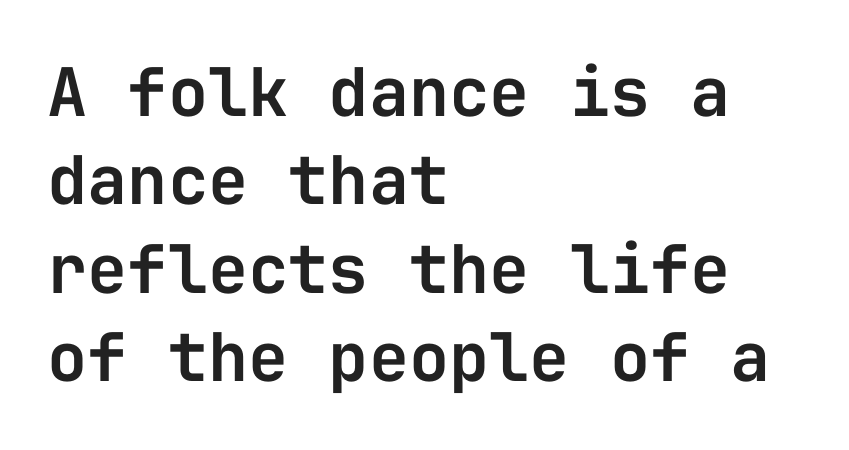
{"serif": "no", "italic": "no", "width": "normal", "stroke_contrast": "low", "x_height": "medium", "monospaced": "yes", "underline": "no", "align": "left", "line_spacing": "normal", "line_spacing_ratio": 1.32, "letter_spacing": "normal", "letter_spacing_em": 0.0, "glyph_px": 67}
